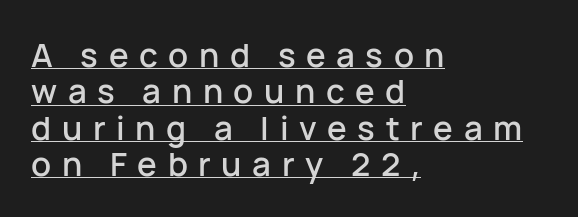
Q: Is the text italic (slanted)? A: No, it is upright.
Q: Is the typeface a serif or a sans-serif typeface? A: Sans-serif.
Q: Is the text underlined? A: Yes.
Q: How is the paragraph aligned? A: Left-aligned.
Q: Is the spacing between letters normal or unusually wide? A: Unusually wide.
Q: Is the spacing between lines tight, normal or loose? A: Tight.
Q: Width (condensed, normal, or wide)? A: Normal.
Q: Stroke contrast? A: Low.
Q: x-height? A: Medium.
Q: Monospaced? A: No.
